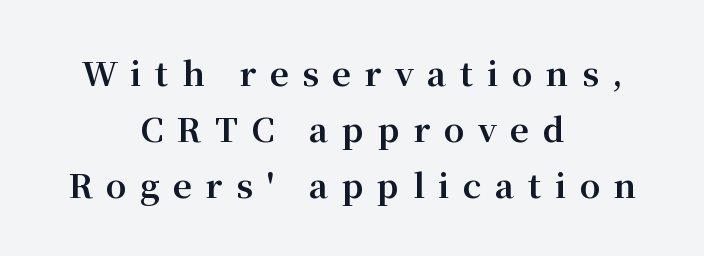
{"serif": "yes", "italic": "no", "bold": "yes", "weight": "bold", "width": "normal", "stroke_contrast": "medium", "x_height": "medium", "monospaced": "no", "underline": "no", "align": "center", "line_spacing": "normal", "line_spacing_ratio": 1.69, "letter_spacing": "wide", "letter_spacing_em": 0.41, "glyph_px": 33}
